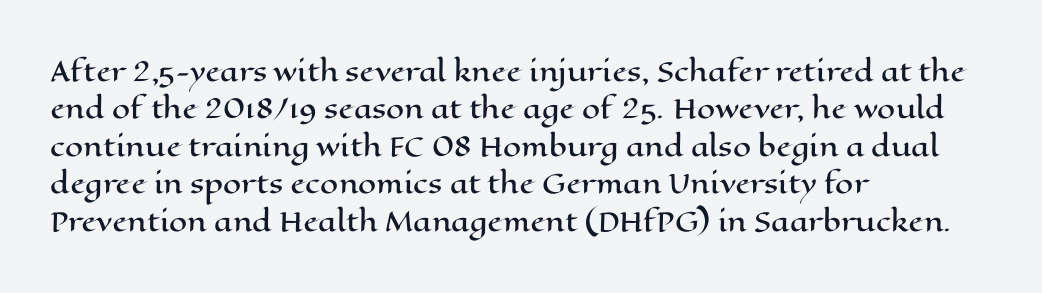
A typesetter would call this zero additional tracking. The string is rendered with underlining switched off. Reading down the block, your eye returns to a fixed left position each line. The lines sit at an ordinary, default distance from one another.
